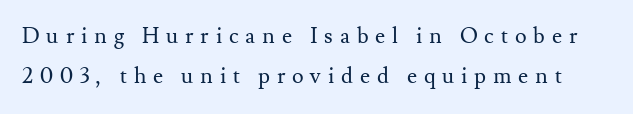
The image shows 22 px text type, upright; set line spacing 1.83x, unusually wide letter spacing (+0.31 em), not underlined.
